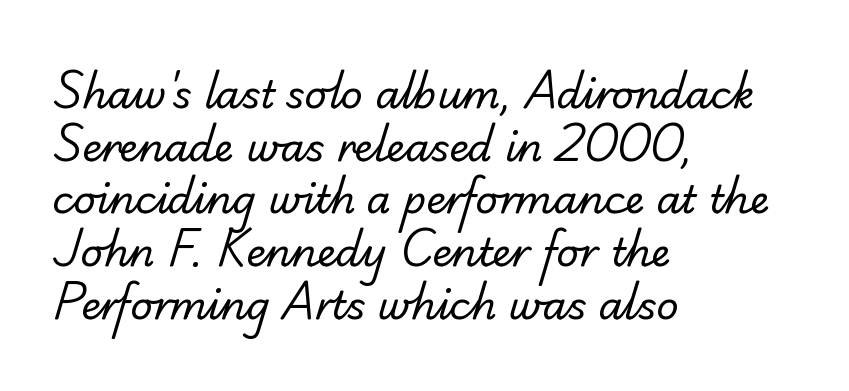
The image shows 39 px regular-weight sans-serif type; set left-aligned, normal line spacing (1.35x), normal letter spacing, not underlined; low stroke contrast and a small x-height.
